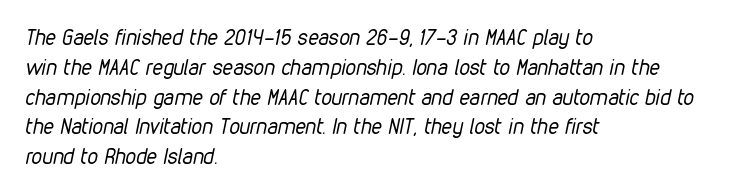
{"italic": "yes", "lean": "right", "slant_degrees": 12, "bold": "no", "underline": "no", "align": "left", "line_spacing": "normal", "line_spacing_ratio": 1.42, "letter_spacing": "normal", "letter_spacing_em": 0.0, "glyph_px": 21}
